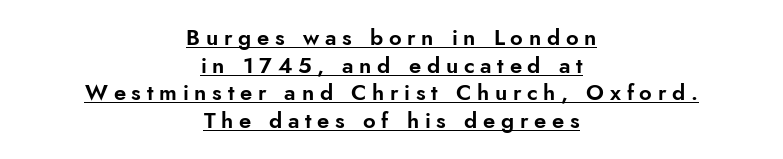
The letters are spread apart with noticeably loose tracking. Students, observe: this is what conventionally led text looks like. Is the block centered? Yes — each line is placed symmetrically about the middle. Do the letters lean? They stand straight. The lettering is marked with a stroke running underneath it.
